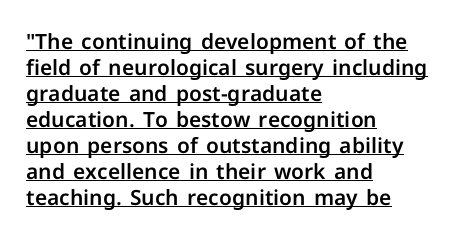
{"italic": "no", "underline": "yes", "align": "left", "line_spacing_ratio": 1.24, "letter_spacing": "normal", "letter_spacing_em": 0.0, "glyph_px": 21}
